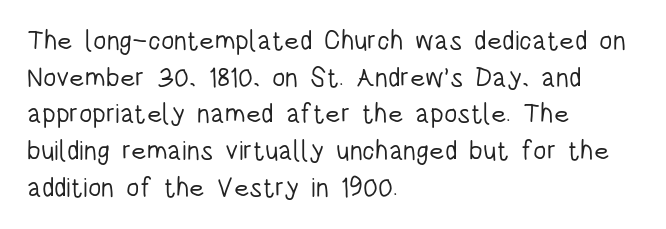
Q: Is the text bold? A: No.
Q: Is the text italic (slanted)? A: No, it is upright.
Q: Is the text underlined? A: No.
Q: How is the paragraph aligned? A: Left-aligned.
Q: Is the spacing between letters normal or unusually wide? A: Normal.
Q: Is the spacing between lines tight, normal or loose? A: Normal.
